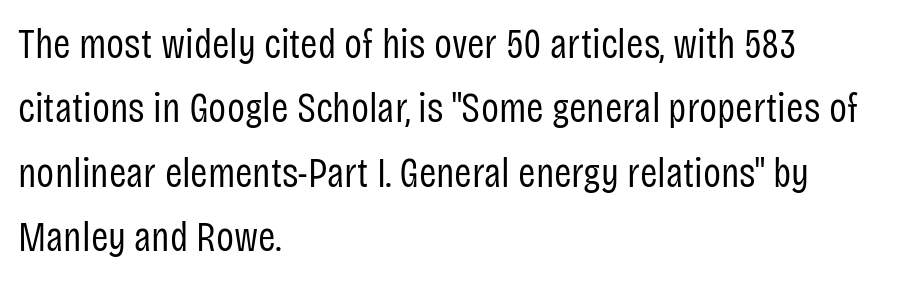
The line texture is even and compact thanks to regular tracking. These lines are composed in type without serifs. Does the copy run flush right? No — it runs flush left. Vertical spacing — default. The specimen reads as upright at a glance.
